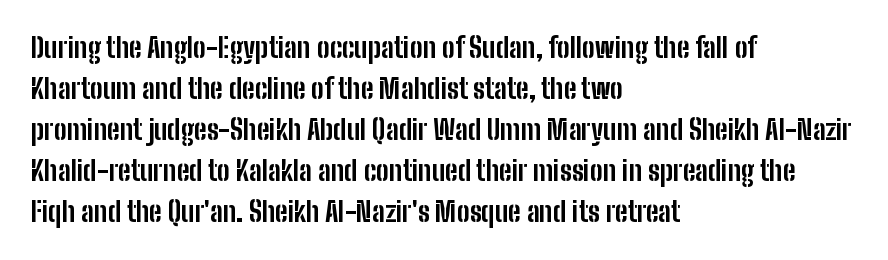
The image shows 27 px bold type, upright; set left-aligned, normal line spacing (1.52x), normal letter spacing, not underlined.
